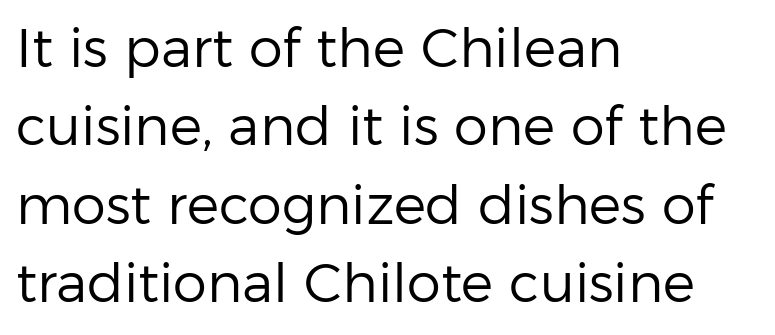
Each letter's strokes conclude bluntly, with no projecting serifs. Does the leading feel generous? No, just average. Here the designer chose a conventional face with non-uniform glyph widths. Letter spacing: default. The gap between lines stays unmarked. Teacher's note: observe the even left margin — that is flush-left alignment.
